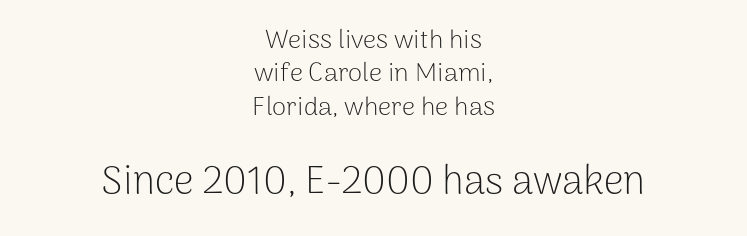
{"serif": "no", "italic": "no", "bold": "no", "weight": "light", "width": "normal", "stroke_contrast": "low", "x_height": "medium", "monospaced": "no", "underline": "no", "align": "center", "line_spacing": "normal", "line_spacing_ratio": 1.28, "letter_spacing": "normal", "letter_spacing_em": 0.0, "larger_block": "second", "size_ratio": 1.5, "glyph_px": 39}
